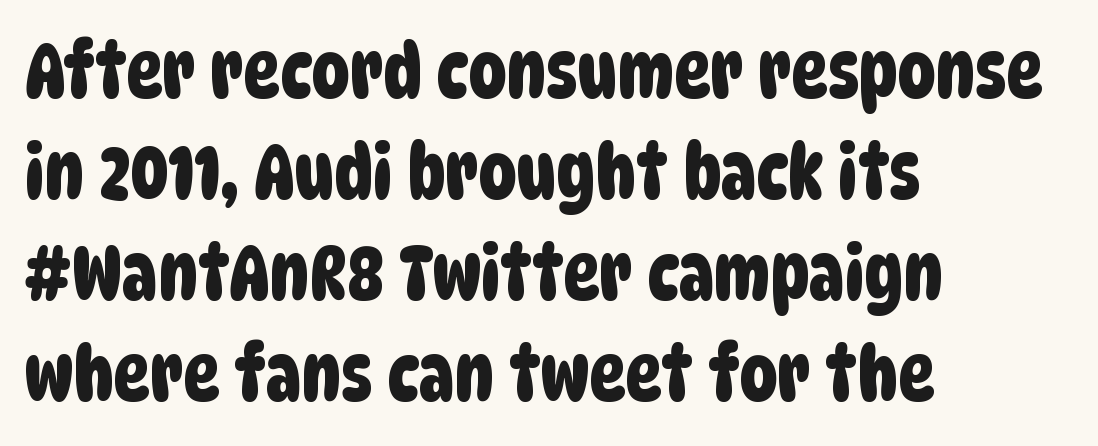
The image shows 76 px condensed sans-serif type; set left-aligned, normal line spacing (1.33x), normal letter spacing, not underlined; low stroke contrast and a large x-height.
